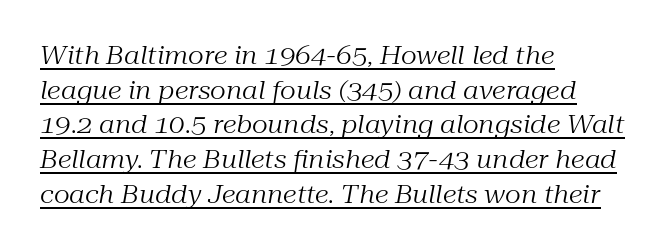
Q: Is the text bold? A: No.
Q: Is the text italic (slanted)? A: Yes, it leans right by about 10 degrees.
Q: Is the text underlined? A: Yes.
Q: How is the paragraph aligned? A: Left-aligned.
Q: Is the spacing between letters normal or unusually wide? A: Normal.
Q: Is the spacing between lines tight, normal or loose? A: Normal.
